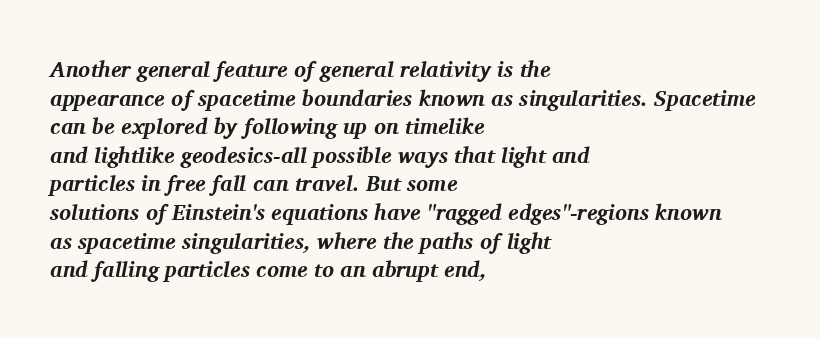
Q: Is the text bold? A: Yes.
Q: Is the text italic (slanted)? A: Yes, it leans right by about 11 degrees.
Q: Is the text underlined? A: No.
Q: How is the paragraph aligned? A: Left-aligned.
Q: Is the spacing between letters normal or unusually wide? A: Normal.
Q: Is the spacing between lines tight, normal or loose? A: Normal.
